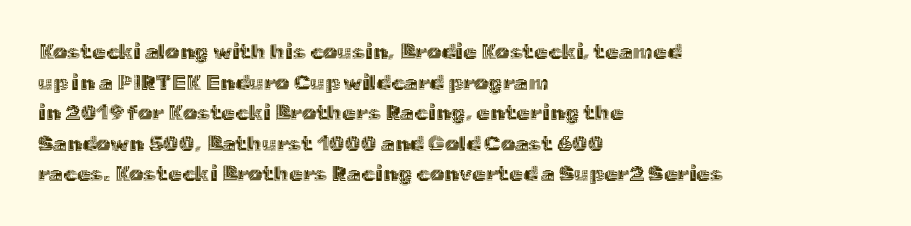
{"italic": "no", "underline": "no", "align": "left", "line_spacing": "normal", "line_spacing_ratio": 1.39, "letter_spacing": "normal", "letter_spacing_em": 0.0, "glyph_px": 22}
